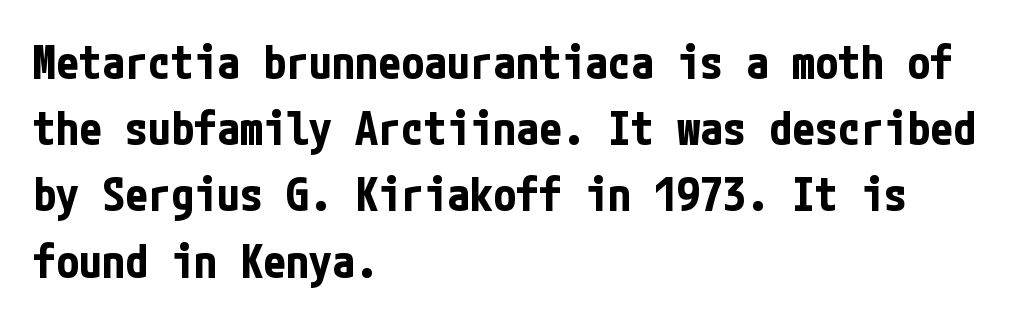
Q: Is the text bold? A: Yes.
Q: Is the text italic (slanted)? A: No, it is upright.
Q: Is the typeface a serif or a sans-serif typeface? A: Sans-serif.
Q: Is the text underlined? A: No.
Q: How is the paragraph aligned? A: Left-aligned.
Q: Is the spacing between letters normal or unusually wide? A: Normal.
Q: Is the spacing between lines tight, normal or loose? A: Normal.
Q: Width (condensed, normal, or wide)? A: Condensed.
Q: Stroke contrast? A: Low.
Q: x-height? A: Medium.
